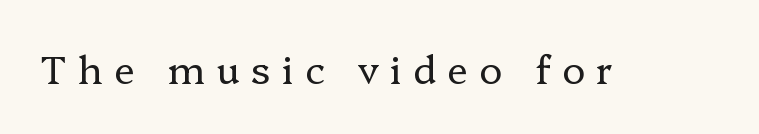
Q: Is the text bold? A: No.
Q: Is the text italic (slanted)? A: No, it is upright.
Q: Is the typeface a serif or a sans-serif typeface? A: Serif.
Q: Is the text underlined? A: No.
Q: Is the spacing between letters normal or unusually wide? A: Unusually wide.
Q: Width (condensed, normal, or wide)? A: Normal.
Q: Stroke contrast? A: Low.
Q: x-height? A: Medium.
Q: Monospaced? A: No.
